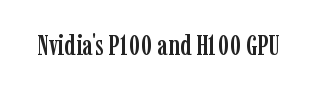
The image shows 28 px condensed serif type, upright; set normal letter spacing, not underlined; low stroke contrast and a medium x-height.
